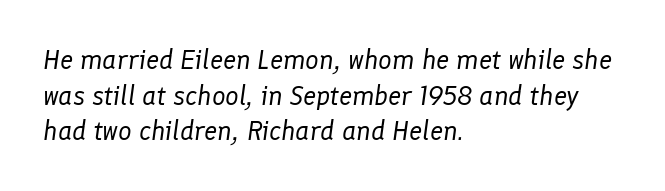
{"italic": "yes", "lean": "right", "slant_degrees": 8, "bold": "no", "underline": "no", "align": "left", "line_spacing": "normal", "line_spacing_ratio": 1.32, "letter_spacing": "normal", "letter_spacing_em": 0.0, "glyph_px": 27}
